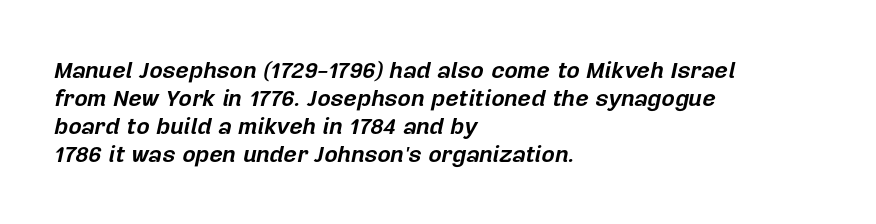
The image shows 23 px bold type, italic (leaning right); set left-aligned, line spacing 1.22x, normal letter spacing, not underlined.
